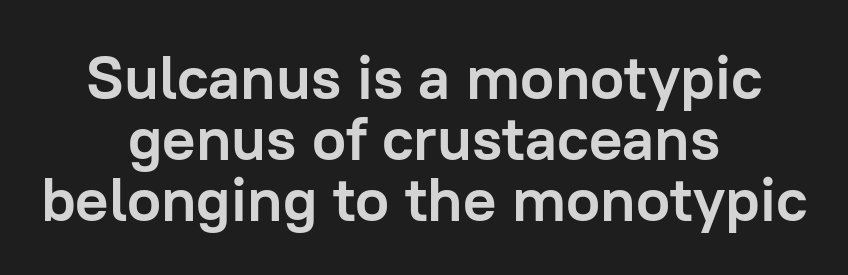
Words appear dense and cohesive because spacing is normal. These lines are composed in type without serifs. This is heavy type, rendered in bold. The space between consecutive lines is stingy. It's the straight-up-and-down kind of type. The passage shown is typed in a proportional face where columns would drift.
